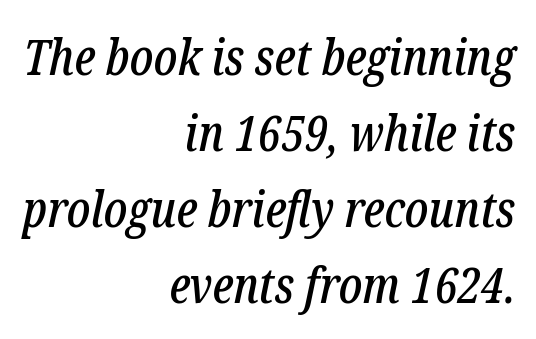
Q: Is the text italic (slanted)? A: Yes, it leans right by about 12 degrees.
Q: Is the typeface a serif or a sans-serif typeface? A: Serif.
Q: Is the text underlined? A: No.
Q: How is the paragraph aligned? A: Right-aligned.
Q: Is the spacing between letters normal or unusually wide? A: Normal.
Q: Is the spacing between lines tight, normal or loose? A: Normal.
Q: Width (condensed, normal, or wide)? A: Condensed.
Q: Stroke contrast? A: Low.
Q: x-height? A: Medium.
Q: Monospaced? A: No.
